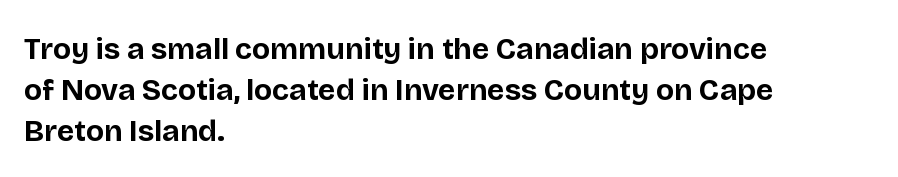
The image shows 30 px bold sans-serif type, upright; set left-aligned, normal line spacing (1.36x), normal letter spacing, not underlined; low stroke contrast and a large x-height.
